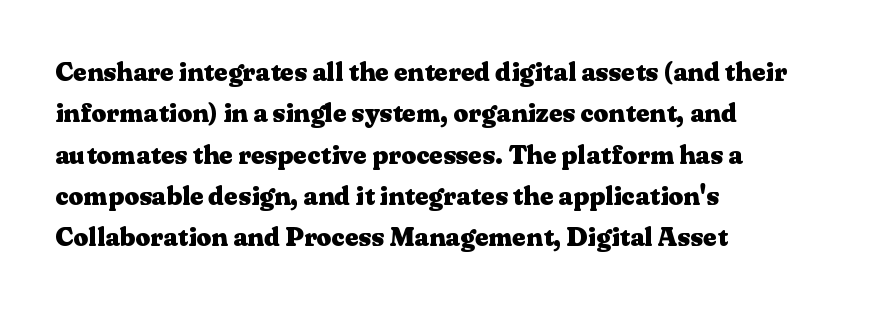
Q: Is the text bold? A: Yes.
Q: Is the text italic (slanted)? A: No, it is upright.
Q: Is the text underlined? A: No.
Q: How is the paragraph aligned? A: Left-aligned.
Q: Is the spacing between letters normal or unusually wide? A: Normal.
Q: Is the spacing between lines tight, normal or loose? A: Normal.
